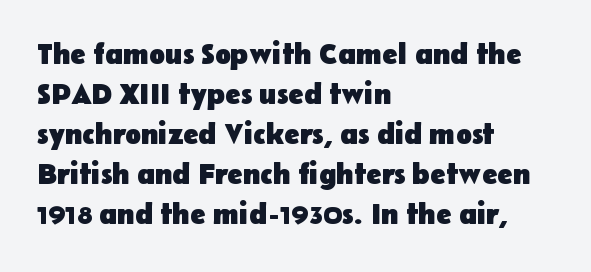
The image shows 29 px heavy sans-serif type, upright; set left-aligned, normal line spacing (1.38x), normal letter spacing, not underlined; low stroke contrast and a medium x-height.
